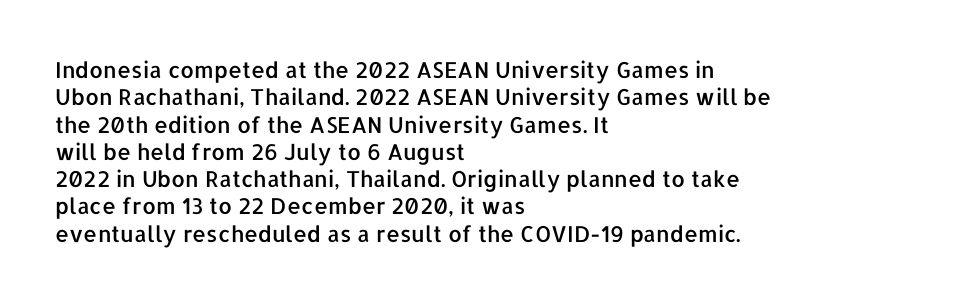
The lines are quadded left. Bare-footed words on every line. Notice how the stems are strictly vertical — no italics here. The gaps between neighbouring characters are ordinary and unremarkable.
